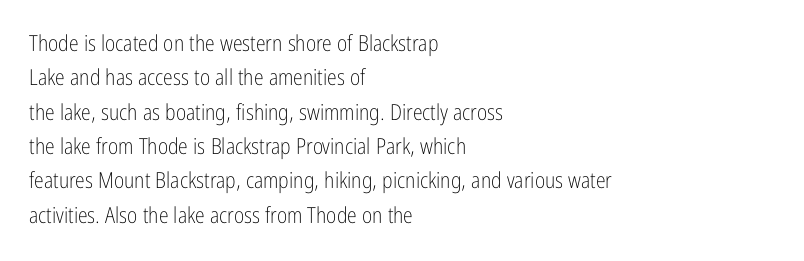
{"italic": "no", "bold": "no", "underline": "no", "align": "left", "line_spacing": "normal", "line_spacing_ratio": 1.56, "letter_spacing": "normal", "letter_spacing_em": 0.0, "glyph_px": 22}
